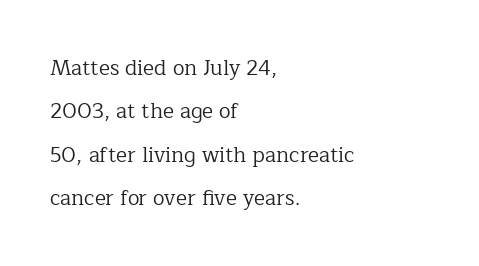
The image shows 21 px text type, upright; set left-aligned, loose line spacing (2.06x), normal letter spacing, not underlined.
